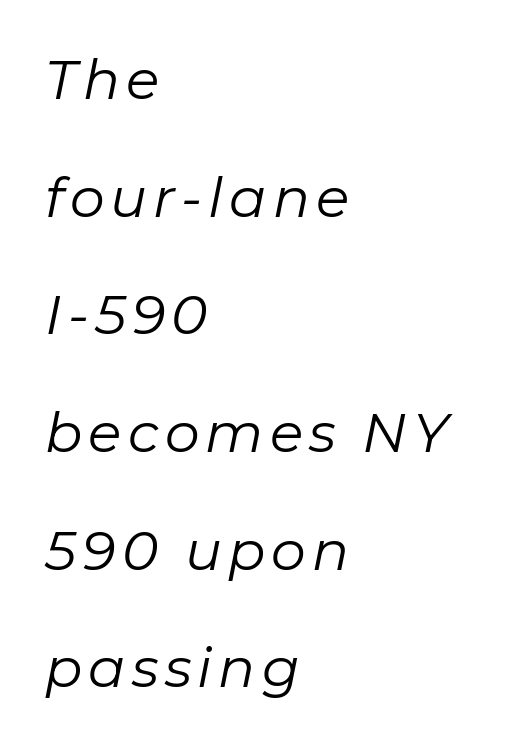
Q: Is the text bold? A: No.
Q: Is the text italic (slanted)? A: Yes, it leans right by about 11 degrees.
Q: Is the text underlined? A: No.
Q: How is the paragraph aligned? A: Left-aligned.
Q: Is the spacing between lines tight, normal or loose? A: Loose.
Q: Width (condensed, normal, or wide)? A: Normal.
Q: Stroke contrast? A: Low.
Q: x-height? A: Medium.
Q: Monospaced? A: No.
